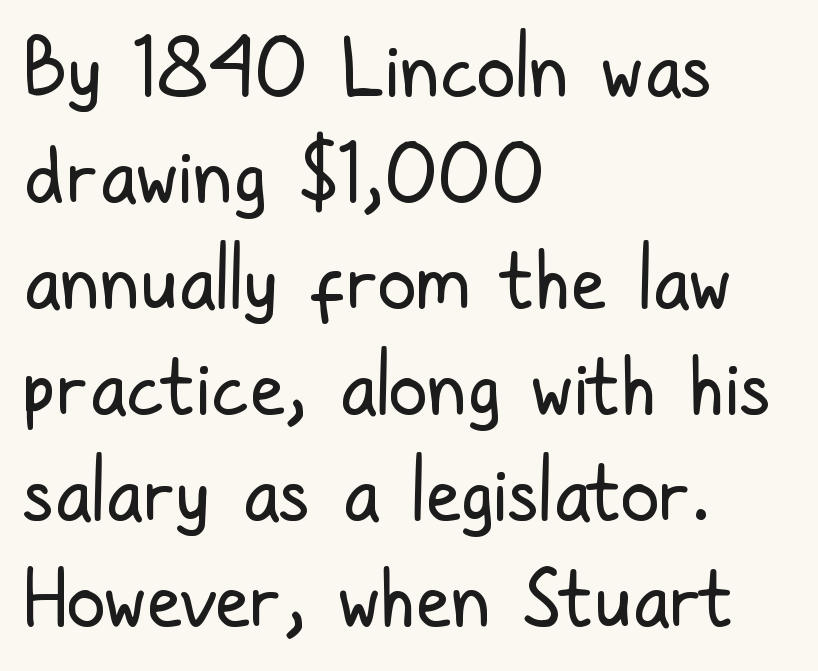
The characters display no serif detailing; their extremities are plain. Honestly, the letter spacing is just normal — you wouldn't notice it. Honestly, there is no underline to notice here at all. The lines in this sample share a left origin and differ only in where they stop.
